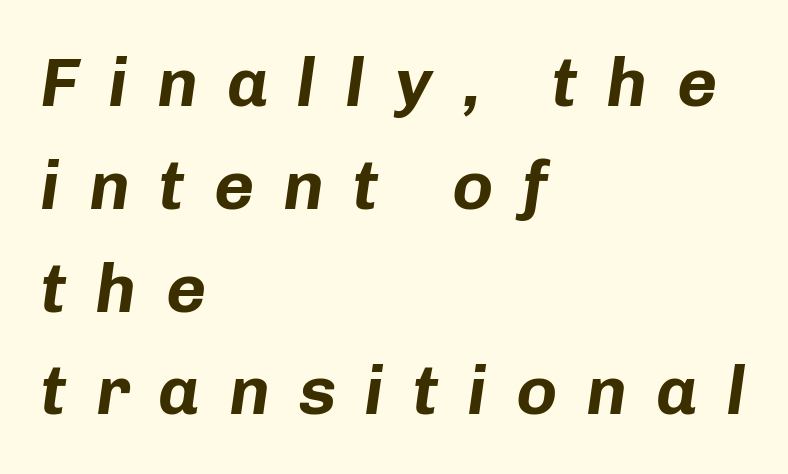
Q: Is the text bold? A: Yes.
Q: Is the text italic (slanted)? A: Yes, it leans right by about 8 degrees.
Q: Is the text underlined? A: No.
Q: How is the paragraph aligned? A: Left-aligned.
Q: Is the spacing between letters normal or unusually wide? A: Unusually wide.
Q: Is the spacing between lines tight, normal or loose? A: Normal.
Q: Width (condensed, normal, or wide)? A: Normal.
Q: Stroke contrast? A: Low.
Q: x-height? A: Medium.
Q: Monospaced? A: No.
